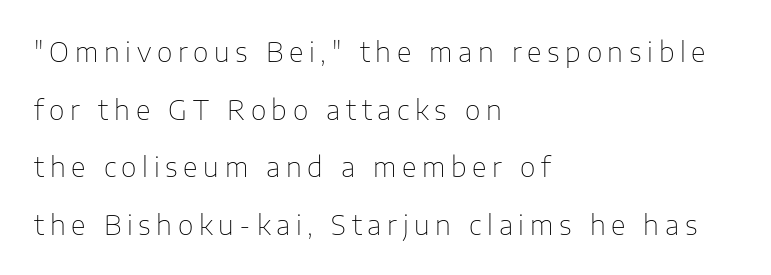
The image shows 27 px text type, upright; set left-aligned, loose line spacing (2.13x), unusually wide letter spacing (+0.21 em), not underlined.
